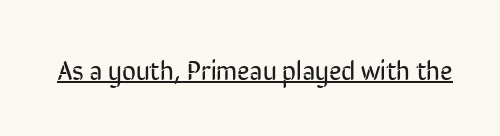
{"italic": "no", "bold": "no", "underline": "yes", "letter_spacing": "normal", "letter_spacing_em": 0.0, "glyph_px": 27}
